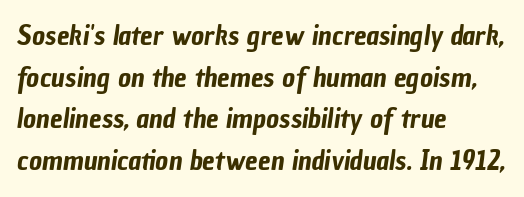
The image shows 28 px condensed sans-serif type; set left-aligned, normal line spacing (1.49x), normal letter spacing, not underlined; low stroke contrast and a medium x-height.
